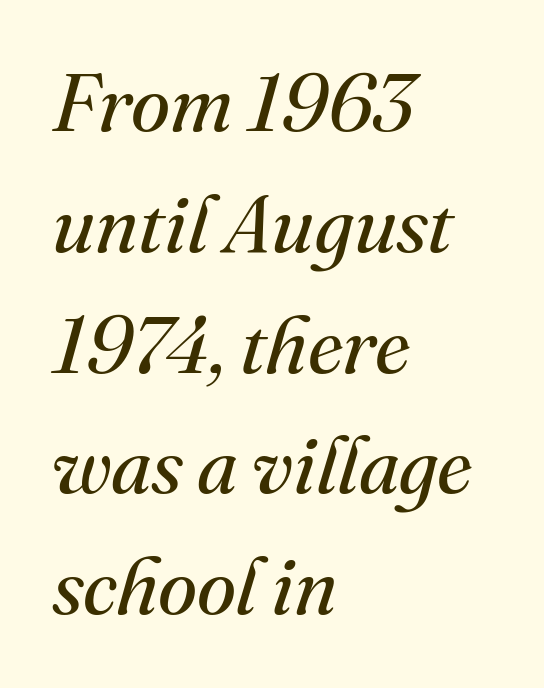
The image shows 80 px regular-weight serif type, italic (leaning right); set left-aligned, normal line spacing (1.51x), normal letter spacing, not underlined; medium stroke contrast and a small x-height.
